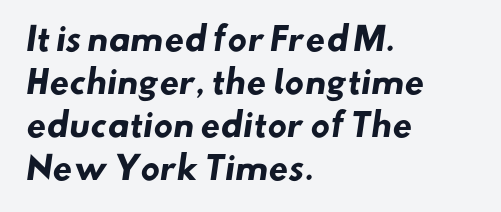
The image shows 32 px heavy sans-serif type; set left-aligned, normal line spacing (1.34x), normal letter spacing, not underlined; low stroke contrast and a small x-height.
